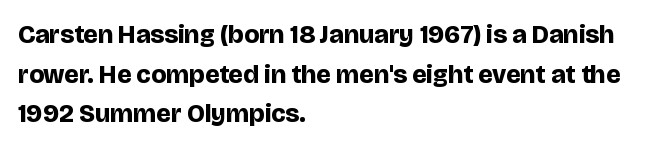
Q: Is the text bold? A: Yes.
Q: Is the text italic (slanted)? A: No, it is upright.
Q: Is the text underlined? A: No.
Q: How is the paragraph aligned? A: Left-aligned.
Q: Is the spacing between letters normal or unusually wide? A: Normal.
Q: Is the spacing between lines tight, normal or loose? A: Normal.
